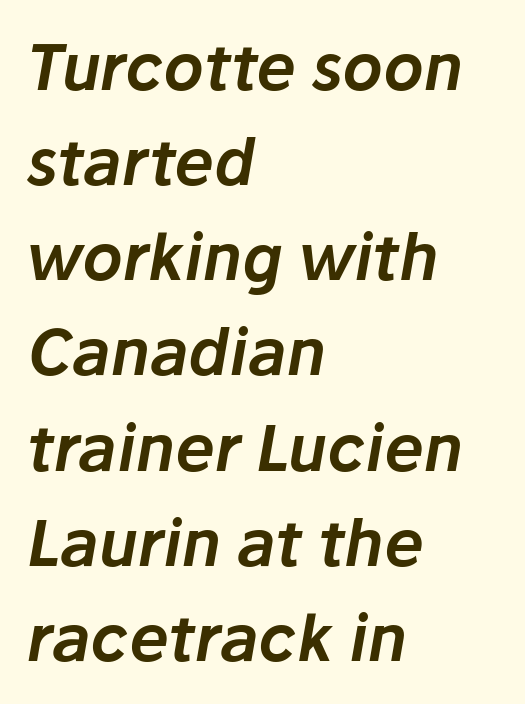
{"italic": "yes", "lean": "right", "slant_degrees": 10, "width": "normal", "stroke_contrast": "low", "x_height": "medium", "monospaced": "no", "underline": "no", "align": "left", "line_spacing": "normal", "line_spacing_ratio": 1.51, "letter_spacing": "normal", "letter_spacing_em": 0.0, "glyph_px": 63}
